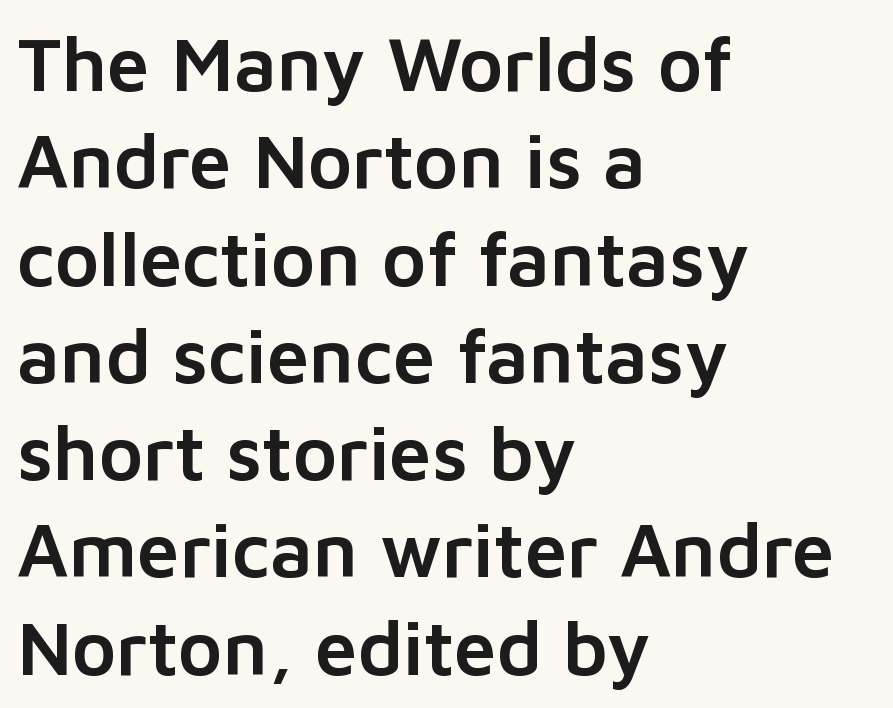
The image shows 76 px sans-serif type, upright; set left-aligned, normal line spacing (1.28x), normal letter spacing, not underlined; low stroke contrast and a medium x-height.
